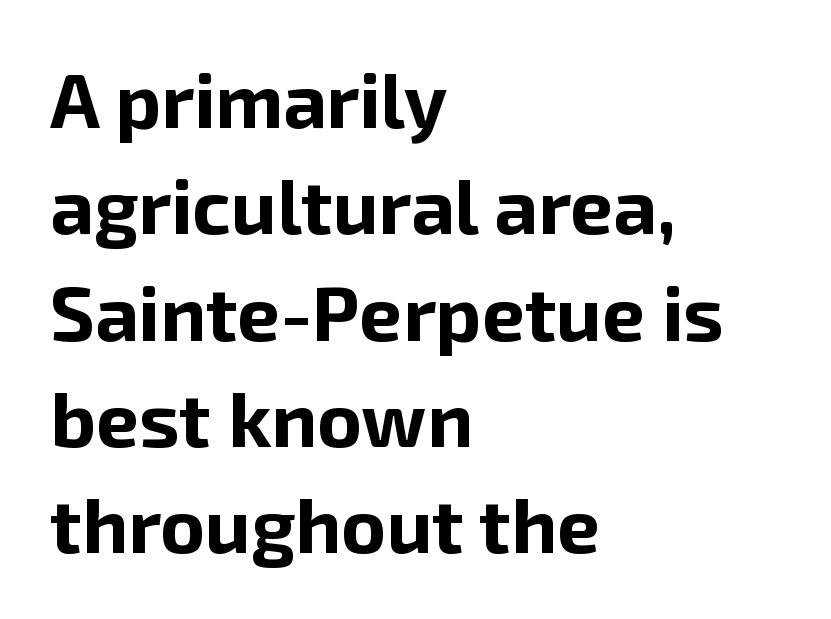
The image shows 77 px bold sans-serif type, upright; set left-aligned, normal line spacing (1.38x), normal letter spacing, not underlined; low stroke contrast and a medium x-height.
